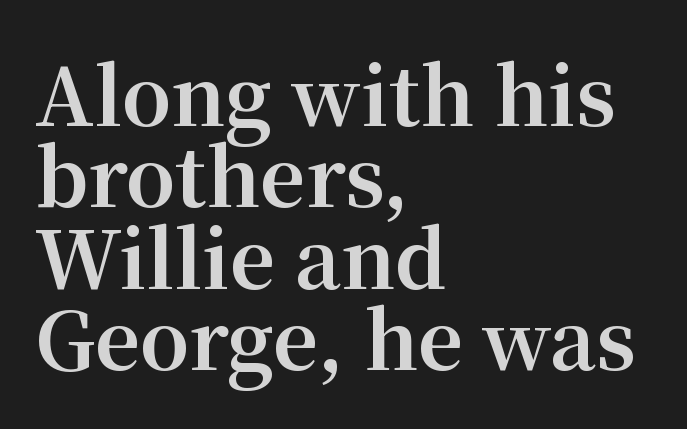
The ragged edge is on the right, which tells us the setting is flush left. The space directly below the letters is spotless. You could call the tracking neutral — neither tight nor loose. Designer's note — italics off, roman on. Is the type bold? Yes — the strokes are clearly thick and heavy. The type family on display is of the serif kind.
